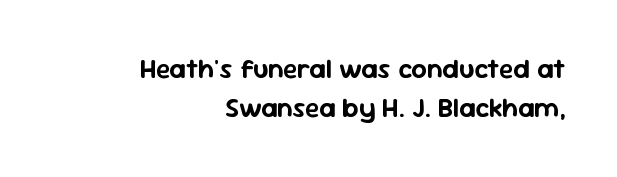
{"italic": "no", "underline": "no", "align": "right", "line_spacing": "normal", "line_spacing_ratio": 1.46, "letter_spacing": "normal", "letter_spacing_em": 0.0, "glyph_px": 27}
